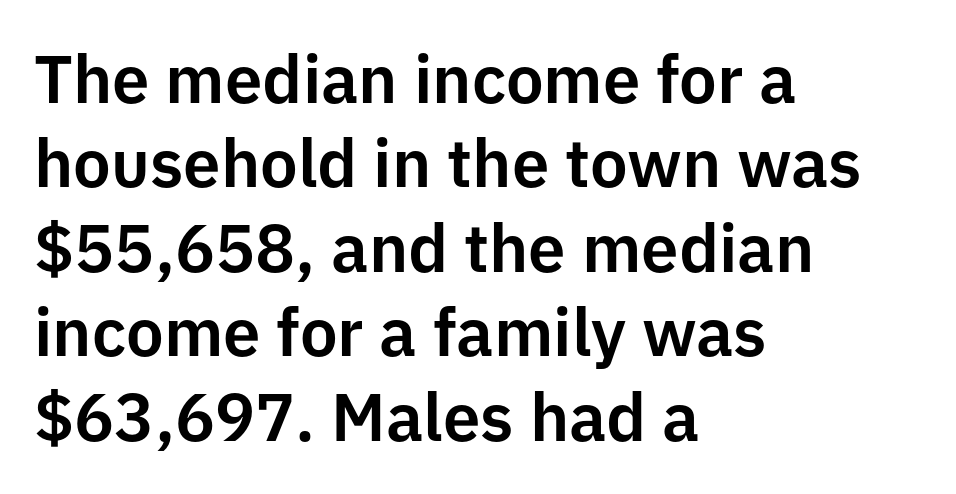
{"serif": "no", "italic": "no", "width": "normal", "stroke_contrast": "low", "x_height": "medium", "monospaced": "no", "underline": "no", "align": "left", "line_spacing": "normal", "line_spacing_ratio": 1.26, "letter_spacing": "normal", "letter_spacing_em": 0.0, "glyph_px": 67}
